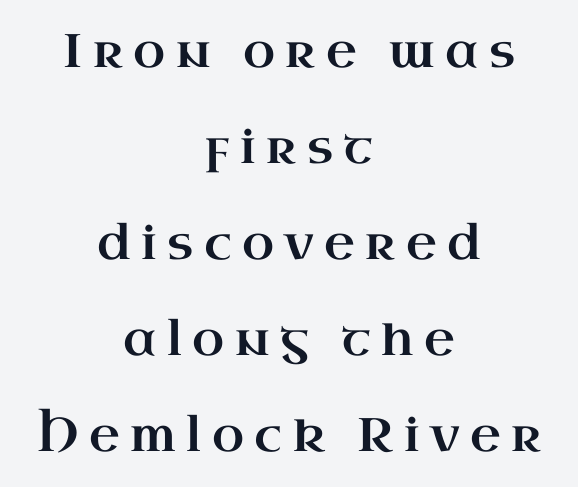
The lines are quadded center. A bare baseline throughout the passage. Letterform terminals end in serifs throughout the passage. These lines have a slow, spaced-out rhythm from letter to letter. Students, observe: this is what heavily led, spacious text looks like. Proportional: the letters do not fall into vertical columns.
